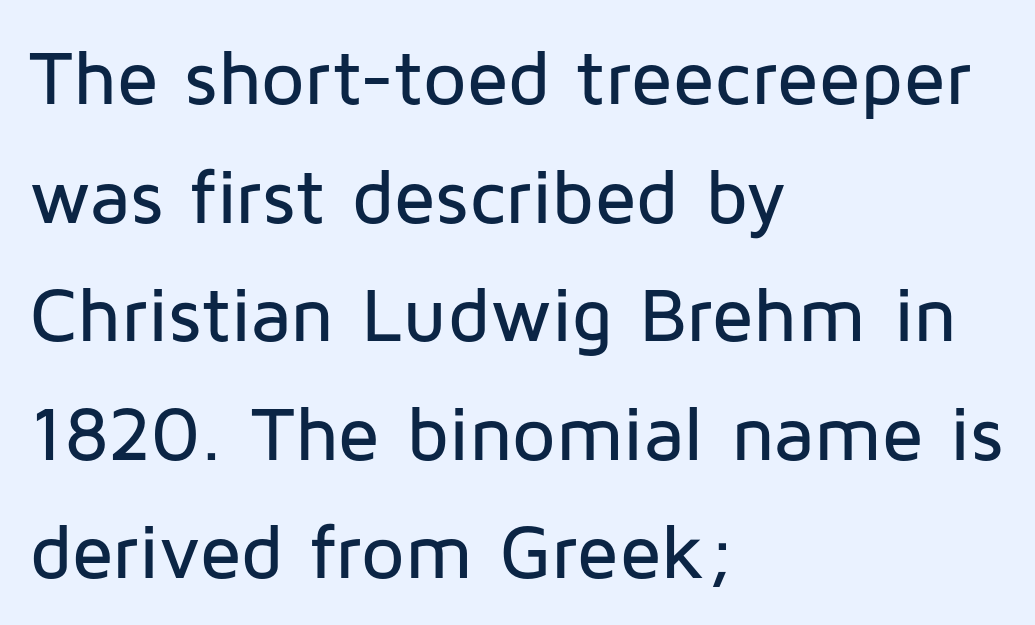
Q: Is the text italic (slanted)? A: No, it is upright.
Q: Is the typeface a serif or a sans-serif typeface? A: Sans-serif.
Q: Is the text underlined? A: No.
Q: How is the paragraph aligned? A: Left-aligned.
Q: Is the spacing between letters normal or unusually wide? A: Normal.
Q: Is the spacing between lines tight, normal or loose? A: Normal.
Q: Width (condensed, normal, or wide)? A: Normal.
Q: Stroke contrast? A: Low.
Q: x-height? A: Medium.
Q: Monospaced? A: No.
